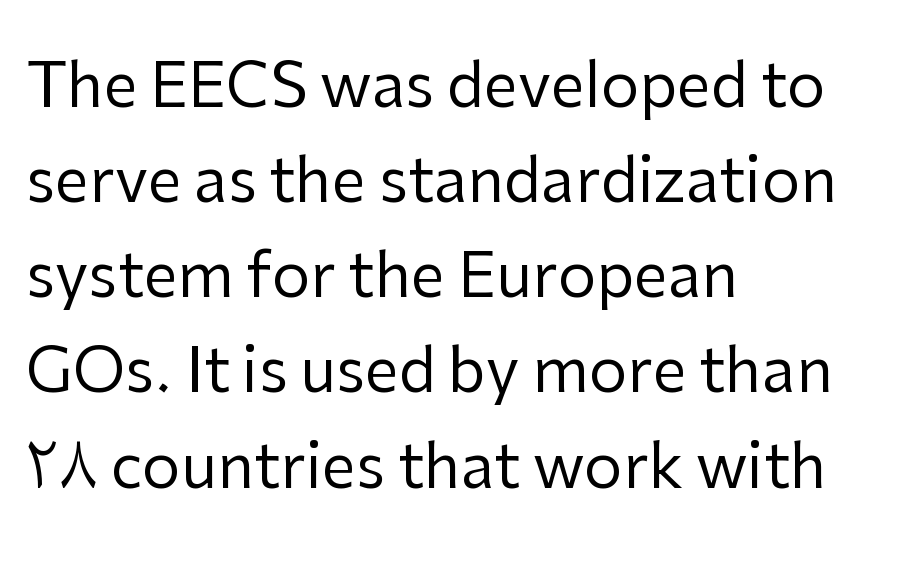
The image shows 61 px regular-weight sans-serif type, upright; set left-aligned, normal line spacing (1.56x), normal letter spacing, not underlined; low stroke contrast and a medium x-height.
